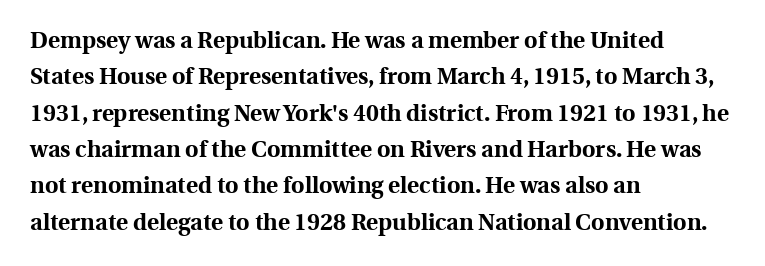
The text block is weighted toward the left margin, trailing off unevenly rightward. These lines carry a lot of weight — the face is fully bold. The letters stand upright; this is a roman face. Each row of text sits above clean, open space. This rendering leaves character spacing at its baseline value.
